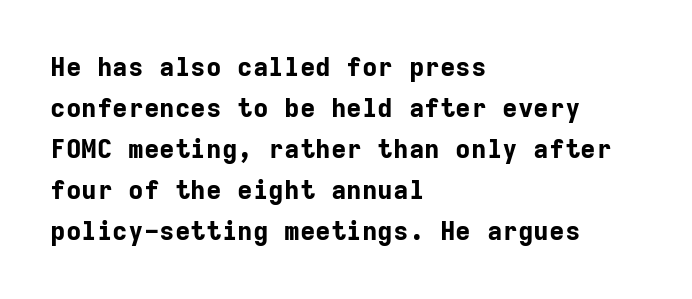
Standard letterfit; no display-style spreading of the glyphs. Compared with typical paragraphs, the rows here are spaced about the same. A bare baseline throughout the passage. Every stem runs plumb, perpendicular to the baseline. The typesetter chose a ragged-right arrangement here. The font is running at its bold setting.
